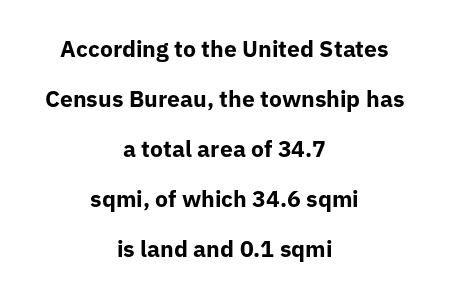
{"italic": "no", "bold": "yes", "underline": "no", "align": "center", "line_spacing": "loose", "line_spacing_ratio": 2.17, "letter_spacing": "normal", "letter_spacing_em": 0.0, "glyph_px": 23}
